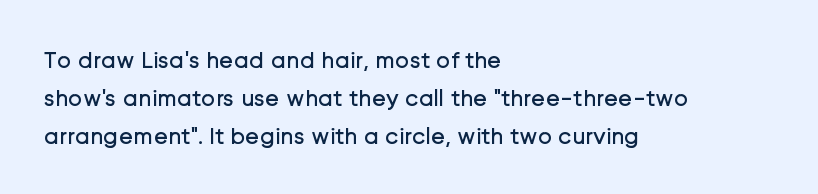
Caption: standard tracking, unaltered. How would I describe the line gaps? Plain and ordinary. Notice how the stems are strictly vertical — no italics here. The typeface has the unassuming heft of standard copy or less. The lines are quadded left.
